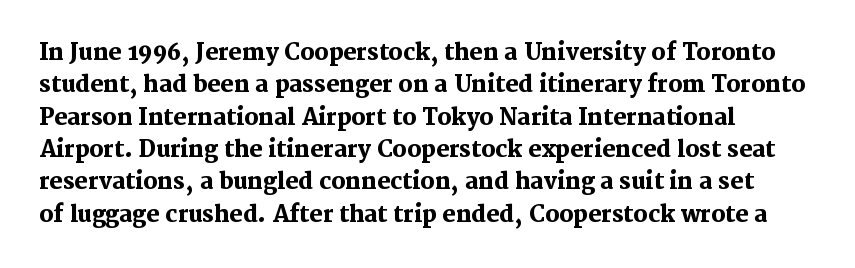
The image shows 22 px bold type, upright; set left-aligned, normal line spacing (1.47x), normal letter spacing, not underlined.
